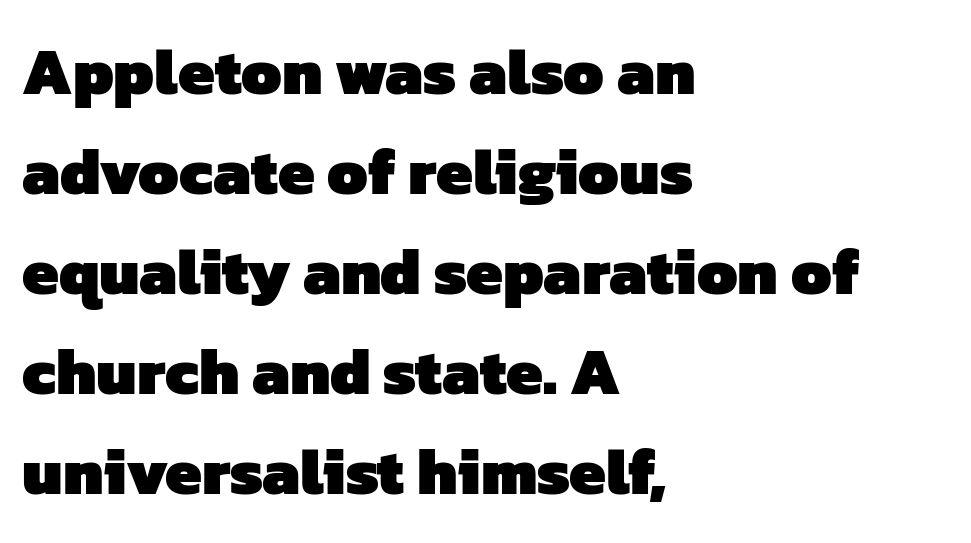
Q: Is the text bold? A: Yes.
Q: Is the typeface a serif or a sans-serif typeface? A: Sans-serif.
Q: Is the text underlined? A: No.
Q: How is the paragraph aligned? A: Left-aligned.
Q: Is the spacing between letters normal or unusually wide? A: Normal.
Q: Is the spacing between lines tight, normal or loose? A: Normal.
Q: Width (condensed, normal, or wide)? A: Normal.
Q: Stroke contrast? A: Low.
Q: x-height? A: Medium.
Q: Monospaced? A: No.
